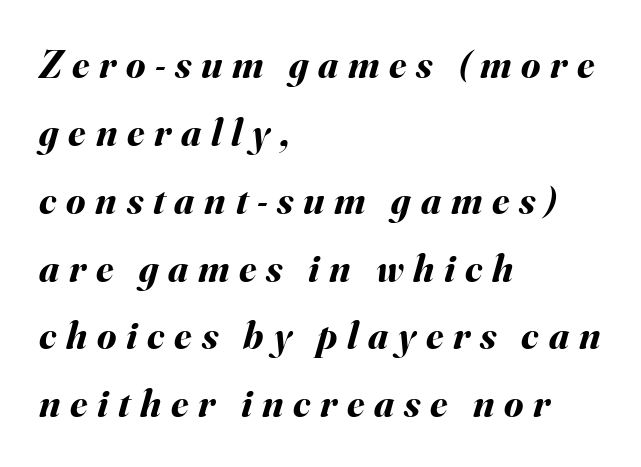
The face used here has the dense, thick strokes of a bold. This rendering widens character spacing well past its baseline value. The text carries the slant typical of an italic or oblique font. Typeset ragged right — the left edge is the straight one. Anything drawn beneath the words? Only blank space. Character widths vary here, with narrow letters taking less room than wide ones.
